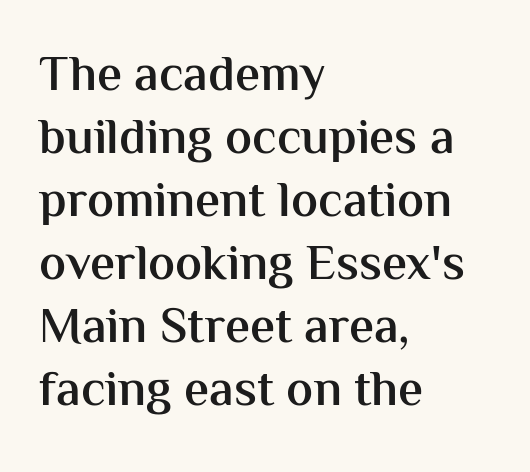
Q: Is the text bold? A: Semi-bold.
Q: Is the text italic (slanted)? A: No, it is upright.
Q: Is the typeface a serif or a sans-serif typeface? A: Sans-serif.
Q: Is the text underlined? A: No.
Q: How is the paragraph aligned? A: Left-aligned.
Q: Is the spacing between letters normal or unusually wide? A: Normal.
Q: Is the spacing between lines tight, normal or loose? A: Normal.
Q: Width (condensed, normal, or wide)? A: Normal.
Q: Stroke contrast? A: Medium.
Q: x-height? A: Medium.
Q: Monospaced? A: No.
